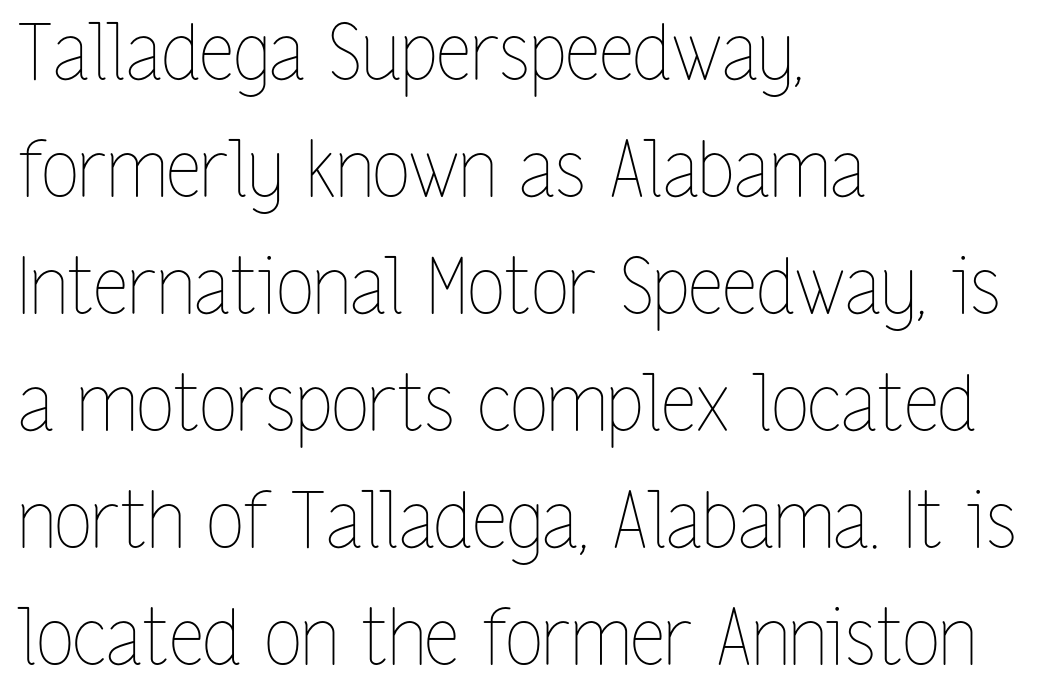
{"italic": "no", "bold": "no", "weight": "thin", "width": "condensed", "stroke_contrast": "low", "x_height": "medium", "monospaced": "no", "underline": "no", "align": "left", "line_spacing": "normal", "line_spacing_ratio": 1.52, "letter_spacing": "normal", "letter_spacing_em": 0.0, "glyph_px": 77}
